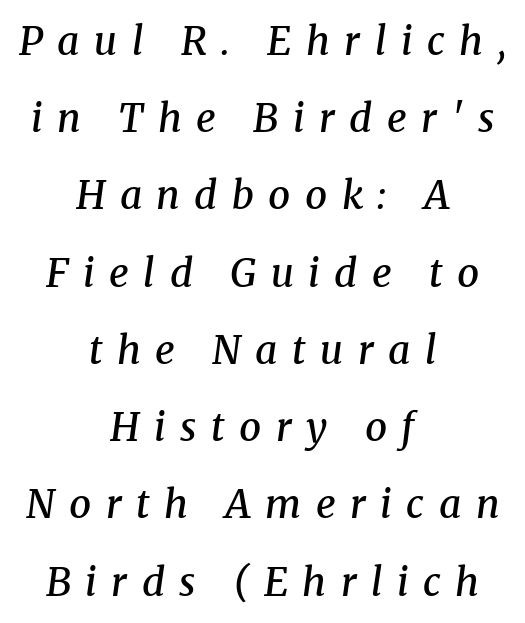
Q: Is the text bold? A: Semi-bold.
Q: Is the text italic (slanted)? A: Yes, it leans right by about 8 degrees.
Q: Is the typeface a serif or a sans-serif typeface? A: Serif.
Q: Is the text underlined? A: No.
Q: How is the paragraph aligned? A: Centered.
Q: Is the spacing between letters normal or unusually wide? A: Unusually wide.
Q: Is the spacing between lines tight, normal or loose? A: Loose.
Q: Width (condensed, normal, or wide)? A: Normal.
Q: Stroke contrast? A: Medium.
Q: x-height? A: Medium.
Q: Monospaced? A: No.
